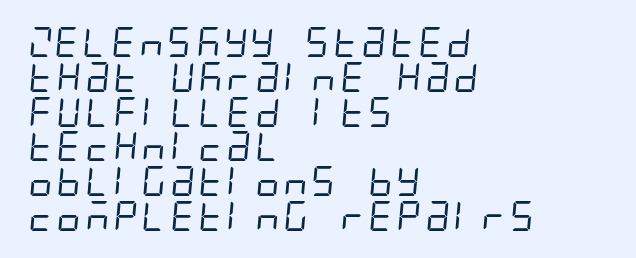
Q: Is the text bold? A: No.
Q: Is the typeface a serif or a sans-serif typeface? A: Sans-serif.
Q: Is the text underlined? A: No.
Q: How is the paragraph aligned? A: Left-aligned.
Q: Is the spacing between letters normal or unusually wide? A: Normal.
Q: Width (condensed, normal, or wide)? A: Condensed.
Q: Stroke contrast? A: Low.
Q: x-height? A: Large.
